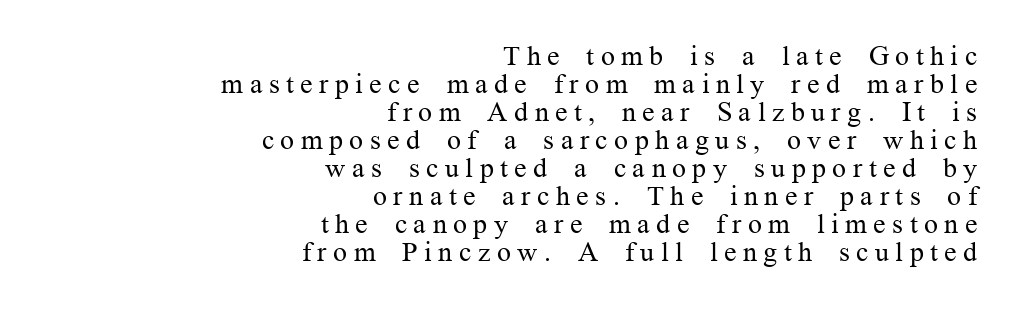
The image shows 28 px regular-weight serif type, upright; set right-aligned, tight line spacing (1.0x), unusually wide letter spacing (+0.23 em), not underlined; medium stroke contrast and a medium x-height.
